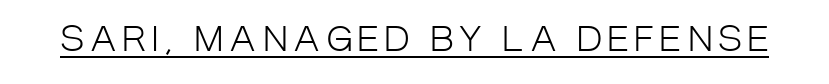
{"serif": "no", "italic": "no", "bold": "no", "weight": "light", "width": "condensed", "stroke_contrast": "low", "x_height": "large", "monospaced": "no", "underline": "yes", "glyph_px": 33}
